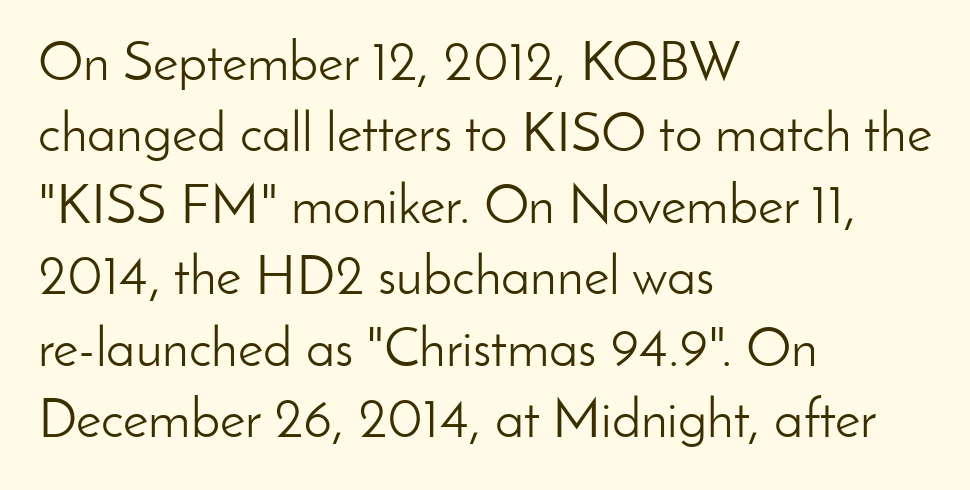
Q: Is the text bold? A: No.
Q: Is the text italic (slanted)? A: No, it is upright.
Q: Is the typeface a serif or a sans-serif typeface? A: Sans-serif.
Q: Is the text underlined? A: No.
Q: How is the paragraph aligned? A: Left-aligned.
Q: Is the spacing between letters normal or unusually wide? A: Normal.
Q: Is the spacing between lines tight, normal or loose? A: Normal.
Q: Width (condensed, normal, or wide)? A: Normal.
Q: Stroke contrast? A: Low.
Q: x-height? A: Small.
Q: Monospaced? A: No.
